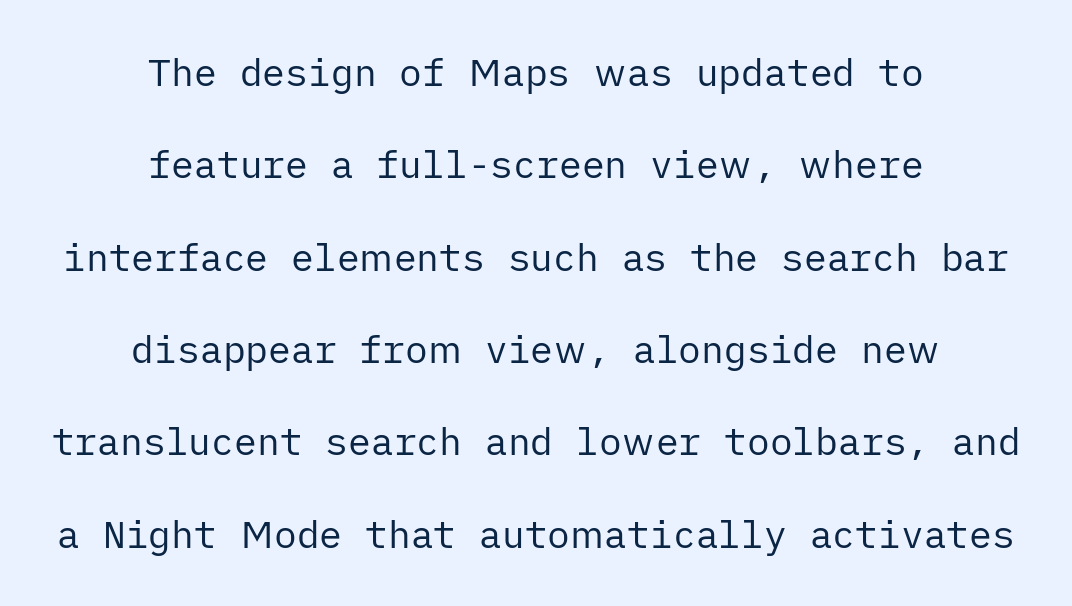
The vertical gap from one line to the next is large. The setting favours the middle, as headings and verse often do. The letters stand upright; this is a roman face. The letters sit at their default tracking, neither squeezed nor spread. The passage shown is not bold in any degree. Decoration check: the copy has no underline.
